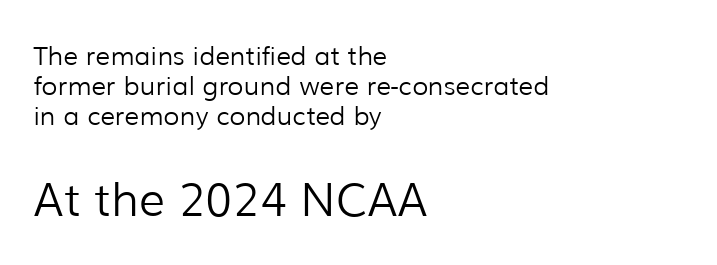
Q: Is the text bold? A: No.
Q: Is the text italic (slanted)? A: No, it is upright.
Q: Is the typeface a serif or a sans-serif typeface? A: Sans-serif.
Q: Is the text underlined? A: No.
Q: How is the paragraph aligned? A: Left-aligned.
Q: Is the spacing between letters normal or unusually wide? A: Normal.
Q: Which block of text is set in a larger size, the first (top) or the second (bottom)? A: The second (bottom) one.
Q: Width (condensed, normal, or wide)? A: Normal.
Q: Stroke contrast? A: Low.
Q: x-height? A: Medium.
Q: Monospaced? A: No.
